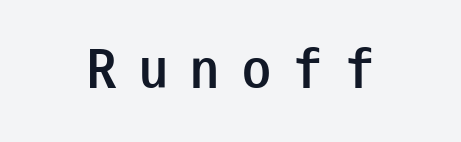
{"serif": "no", "italic": "no", "bold": "yes", "weight": "semibold", "width": "condensed", "stroke_contrast": "low", "x_height": "medium", "monospaced": "yes", "underline": "no", "align": "center", "letter_spacing": "wide", "letter_spacing_em": 0.39, "glyph_px": 58}
